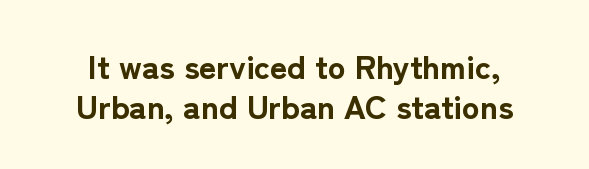
{"serif": "no", "italic": "no", "bold": "yes", "weight": "bold", "width": "normal", "stroke_contrast": "low", "x_height": "medium", "monospaced": "no", "underline": "no", "line_spacing_ratio": 1.21, "letter_spacing": "normal", "letter_spacing_em": 0.0, "glyph_px": 33}
